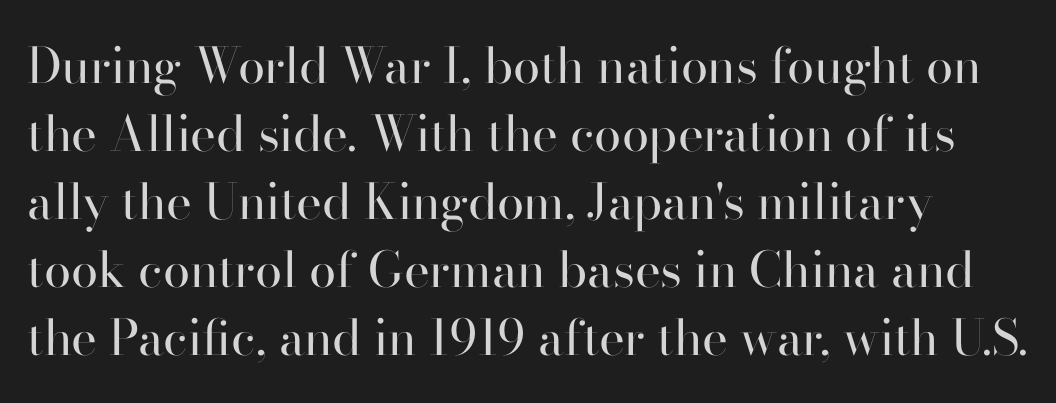
The image shows 49 px regular-weight serif type, upright; set normal line spacing (1.39x), normal letter spacing, not underlined; high stroke contrast and a small x-height.
